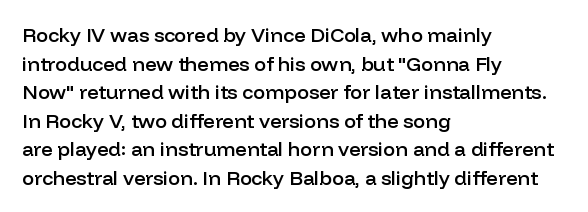
Q: Is the text bold? A: Semi-bold.
Q: Is the text italic (slanted)? A: No, it is upright.
Q: Is the text underlined? A: No.
Q: How is the paragraph aligned? A: Left-aligned.
Q: Is the spacing between letters normal or unusually wide? A: Normal.
Q: Is the spacing between lines tight, normal or loose? A: Normal.
